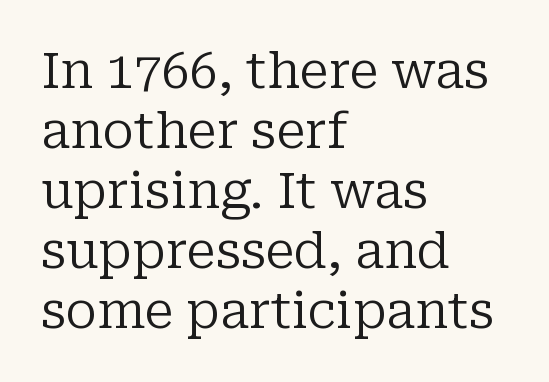
{"serif": "yes", "italic": "no", "bold": "no", "weight": "regular", "width": "normal", "stroke_contrast": "low", "x_height": "medium", "monospaced": "no", "underline": "no", "align": "left", "line_spacing_ratio": 1.2, "letter_spacing": "normal", "letter_spacing_em": 0.0, "glyph_px": 50}
